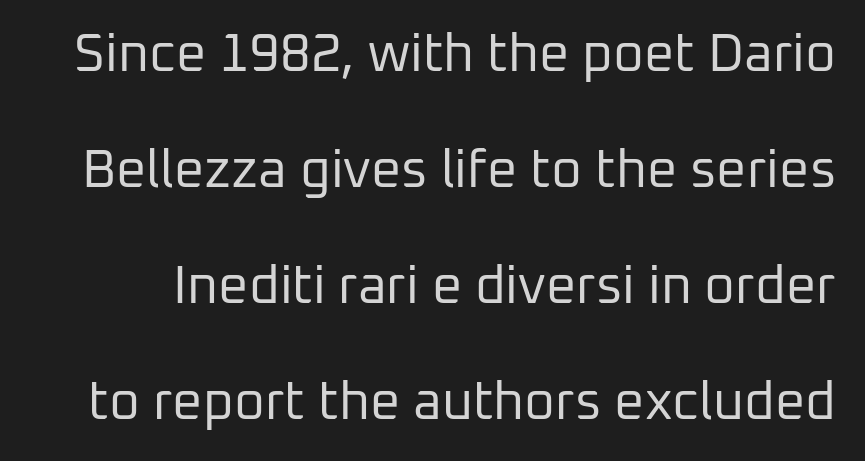
{"serif": "no", "italic": "no", "bold": "no", "weight": "regular", "width": "normal", "stroke_contrast": "low", "x_height": "medium", "monospaced": "no", "underline": "no", "line_spacing": "loose", "line_spacing_ratio": 2.19, "letter_spacing": "normal", "letter_spacing_em": 0.0, "glyph_px": 53}
